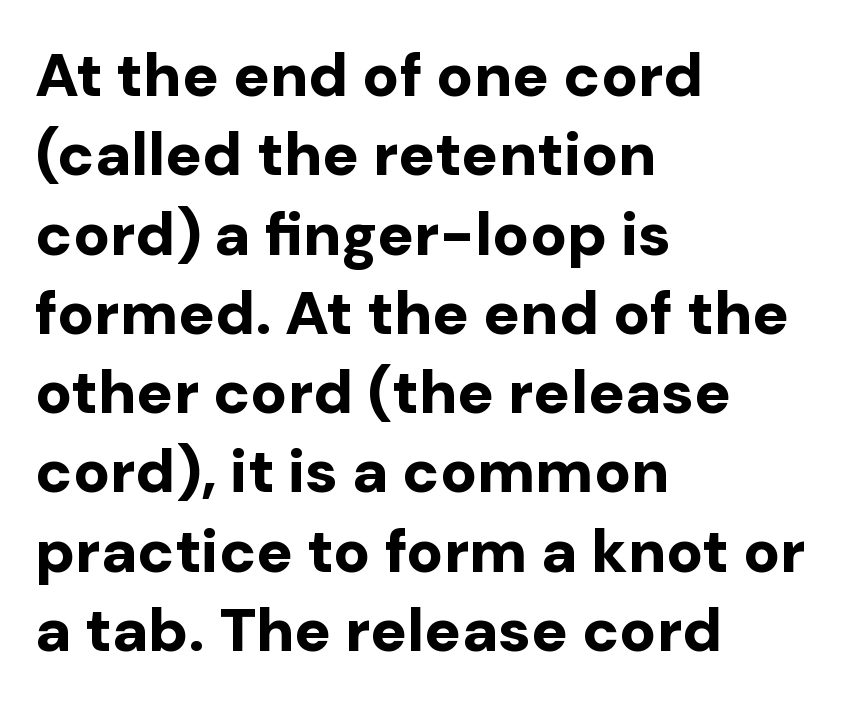
{"serif": "no", "italic": "no", "bold": "yes", "weight": "bold", "width": "normal", "stroke_contrast": "low", "x_height": "medium", "monospaced": "no", "underline": "no", "align": "left", "line_spacing": "normal", "line_spacing_ratio": 1.3, "letter_spacing": "normal", "letter_spacing_em": 0.0, "glyph_px": 61}
